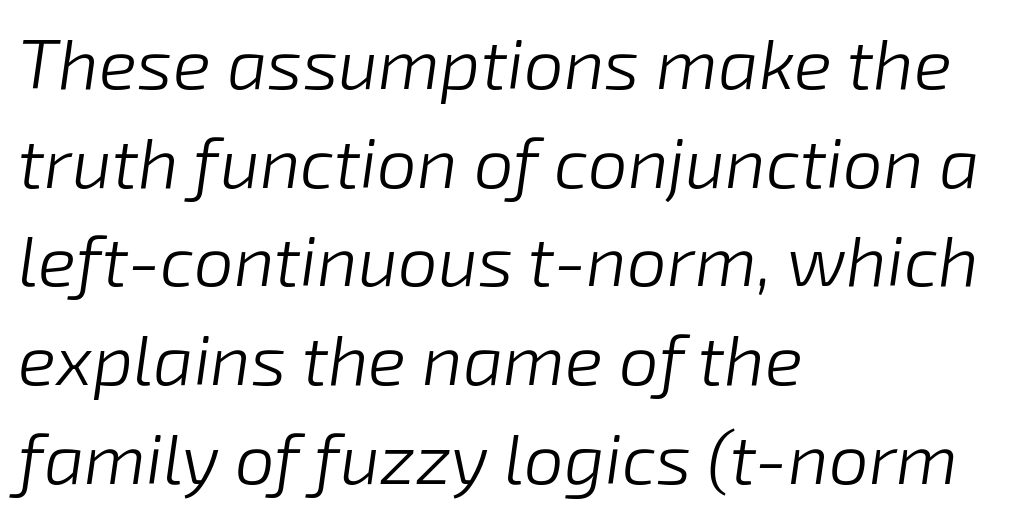
Here the designer chose a conventional face with non-uniform glyph widths. Tracking here is standard; glyphs follow each other at the usual distance. The glyphs are unaccompanied by any horizontal stroke below them. Does the copy run flush right? No — it runs flush left. The letters are slanted; this is an italic face.
